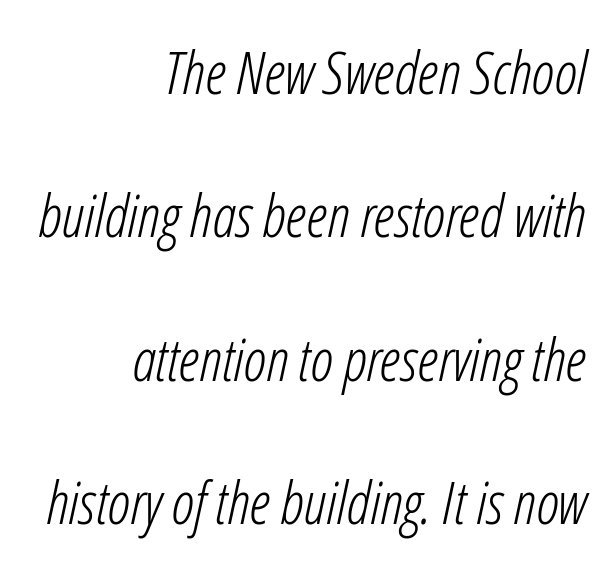
These lines stack with their right ends in a neat column. Compared with typical paragraphs, the rows here are farther apart. Summary of weight: not heavy and not bold. This sample uses an oblique cut, with every glyph tilted off the vertical. These lines keep a tight, regular rhythm from letter to letter. The letters advance in unequal steps, a hallmark of proportional type.
